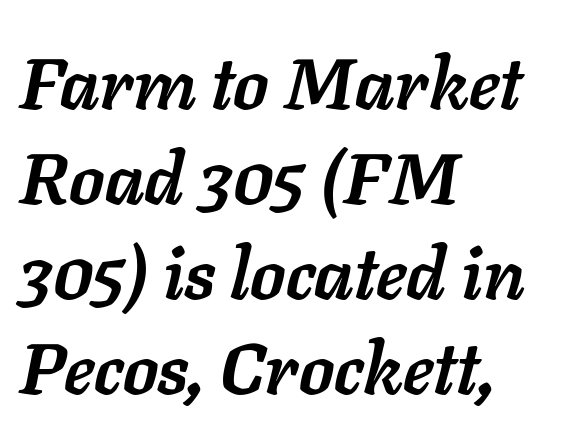
The image shows 72 px semibold type, italic (leaning right); set left-aligned, normal line spacing (1.32x), normal letter spacing, not underlined; low stroke contrast and a medium x-height.
